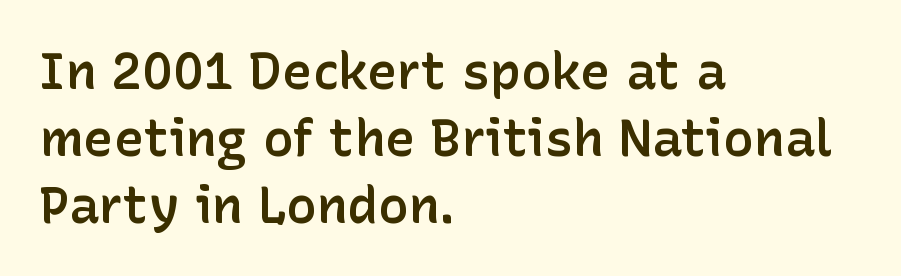
{"serif": "no", "italic": "no", "bold": "semi", "weight": "semibold", "width": "normal", "stroke_contrast": "low", "x_height": "medium", "monospaced": "no", "underline": "no", "align": "left", "line_spacing": "normal", "line_spacing_ratio": 1.31, "letter_spacing": "normal", "letter_spacing_em": 0.0, "glyph_px": 51}
